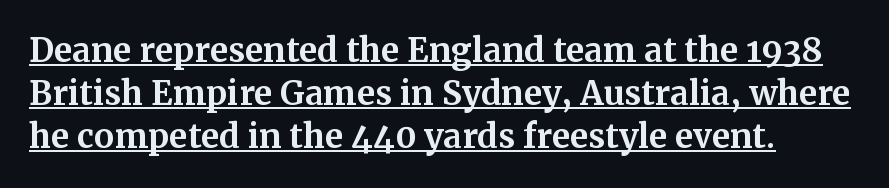
{"serif": "yes", "italic": "no", "bold": "yes", "weight": "bold", "width": "normal", "stroke_contrast": "medium", "x_height": "medium", "monospaced": "no", "underline": "yes", "align": "left", "line_spacing": "normal", "line_spacing_ratio": 1.31, "letter_spacing": "normal", "letter_spacing_em": 0.0, "glyph_px": 33}
